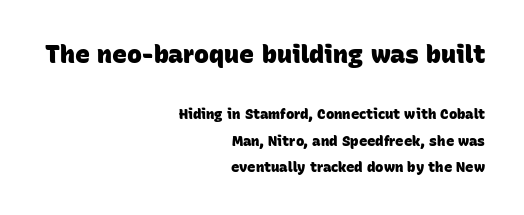
Q: Is the text bold? A: Yes.
Q: Is the text underlined? A: No.
Q: How is the paragraph aligned? A: Right-aligned.
Q: Is the spacing between letters normal or unusually wide? A: Normal.
Q: Which block of text is set in a larger size, the first (top) or the second (bottom)? A: The first (top) one.
